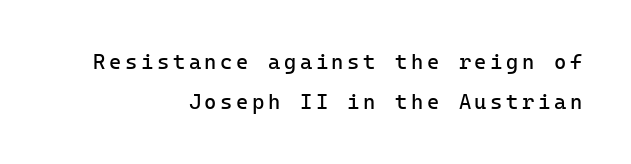
Q: Is the text bold? A: No.
Q: Is the text italic (slanted)? A: No, it is upright.
Q: Is the text underlined? A: No.
Q: How is the paragraph aligned? A: Right-aligned.
Q: Is the spacing between lines tight, normal or loose? A: Loose.
